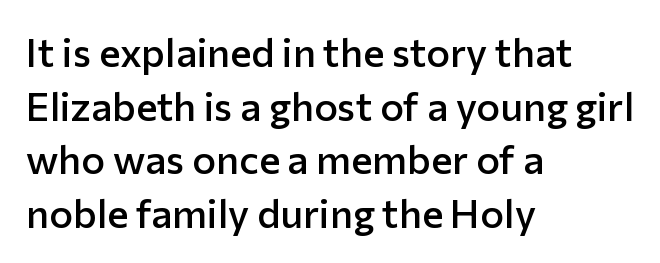
Q: Is the text bold? A: Semi-bold.
Q: Is the text italic (slanted)? A: No, it is upright.
Q: Is the typeface a serif or a sans-serif typeface? A: Sans-serif.
Q: Is the text underlined? A: No.
Q: How is the paragraph aligned? A: Left-aligned.
Q: Is the spacing between letters normal or unusually wide? A: Normal.
Q: Is the spacing between lines tight, normal or loose? A: Normal.
Q: Width (condensed, normal, or wide)? A: Normal.
Q: Stroke contrast? A: Low.
Q: x-height? A: Medium.
Q: Monospaced? A: No.
